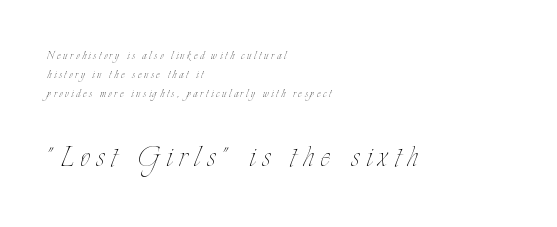
The image shows 37 px thin, condensed type; set left-aligned, normal line spacing (1.37x), not underlined; the second (bottom) block is 2.64x larger; low stroke contrast and a small x-height.
